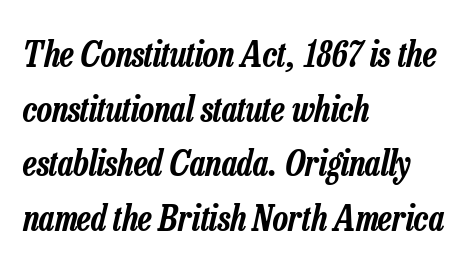
The image shows 35 px condensed type, italic (leaning right); set left-aligned, normal line spacing (1.56x), normal letter spacing, not underlined; low stroke contrast and a medium x-height.
